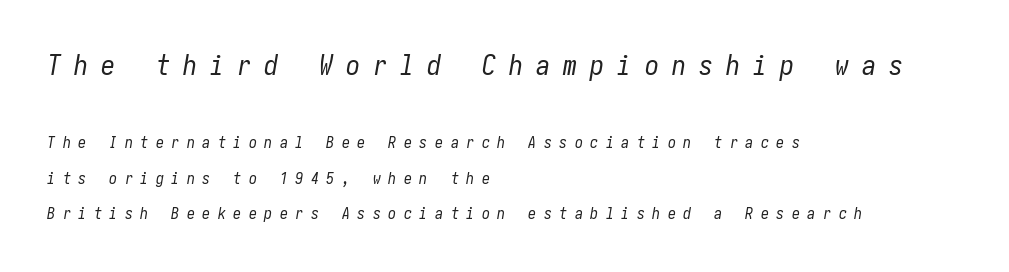
{"italic": "yes", "lean": "right", "slant_degrees": 10, "bold": "no", "weight": "regular", "width": "condensed", "stroke_contrast": "low", "x_height": "medium", "underline": "no", "align": "left", "line_spacing": "loose", "line_spacing_ratio": 2.23, "letter_spacing": "wide", "letter_spacing_em": 0.47, "larger_block": "first", "size_ratio": 1.75, "glyph_px": 28}
